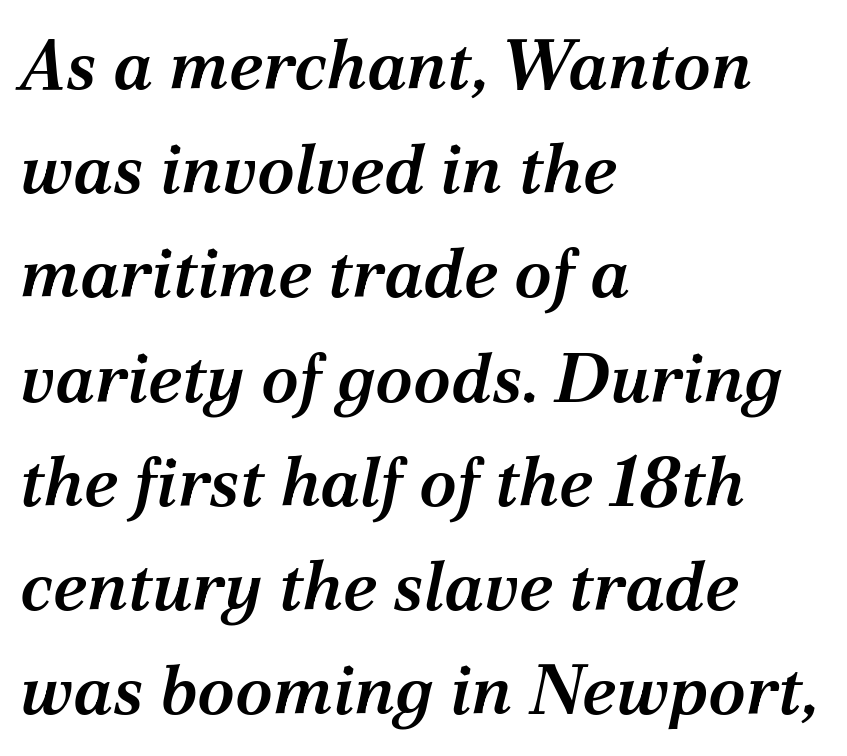
Q: Is the text bold? A: Semi-bold.
Q: Is the text italic (slanted)? A: Yes, it leans right by about 12 degrees.
Q: Is the typeface a serif or a sans-serif typeface? A: Serif.
Q: Is the text underlined? A: No.
Q: How is the paragraph aligned? A: Left-aligned.
Q: Is the spacing between letters normal or unusually wide? A: Normal.
Q: Is the spacing between lines tight, normal or loose? A: Normal.
Q: Width (condensed, normal, or wide)? A: Normal.
Q: Stroke contrast? A: Medium.
Q: x-height? A: Medium.
Q: Monospaced? A: No.
